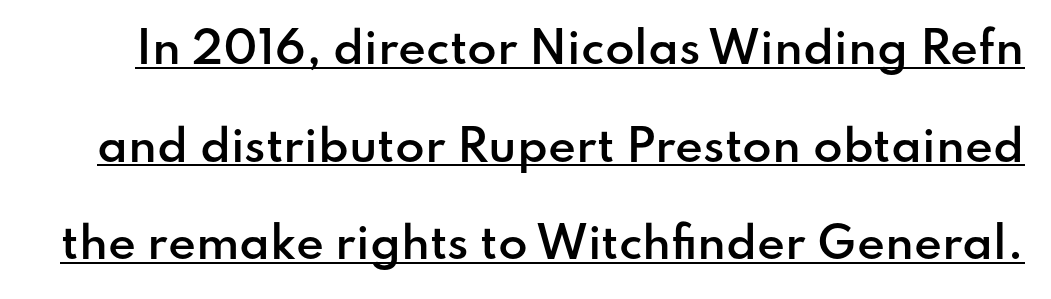
The image shows 43 px semibold sans-serif type, upright; set loose line spacing (2.27x), normal letter spacing, underlined; low stroke contrast and a small x-height.
